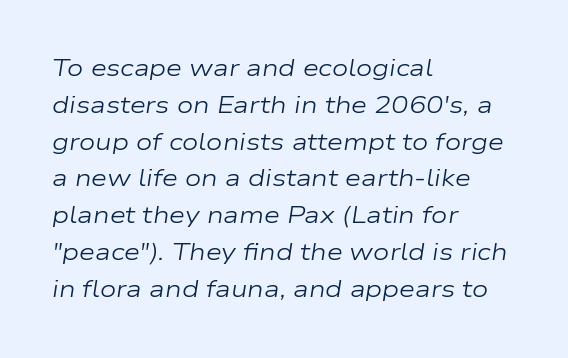
Q: Is the text bold? A: No.
Q: Is the text italic (slanted)? A: Yes, it leans right by about 9 degrees.
Q: Is the text underlined? A: No.
Q: How is the paragraph aligned? A: Left-aligned.
Q: Is the spacing between letters normal or unusually wide? A: Normal.
Q: Is the spacing between lines tight, normal or loose? A: Normal.
